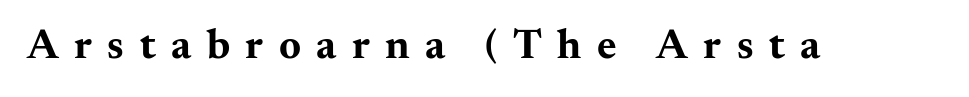
{"serif": "yes", "italic": "no", "bold": "yes", "weight": "bold", "width": "wide", "stroke_contrast": "medium", "x_height": "small", "monospaced": "no", "underline": "no", "letter_spacing": "wide", "letter_spacing_em": 0.37, "glyph_px": 42}
